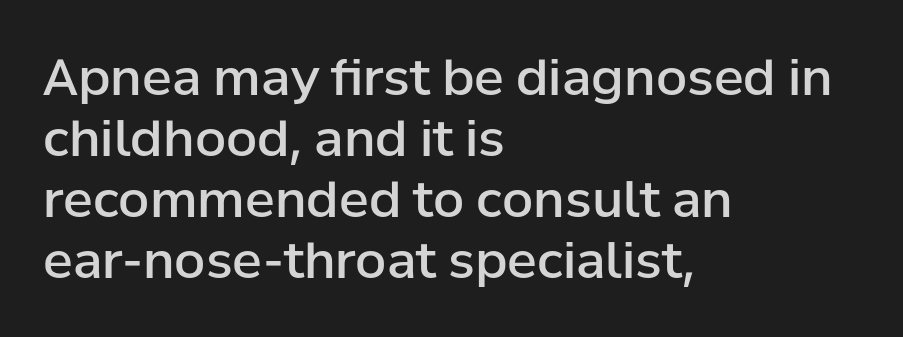
The image shows 50 px semibold sans-serif type, upright; set left-aligned, line spacing 1.22x, normal letter spacing, not underlined; low stroke contrast and a medium x-height.
